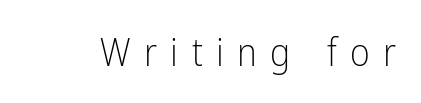
{"serif": "no", "italic": "no", "bold": "no", "weight": "light", "width": "condensed", "stroke_contrast": "low", "x_height": "medium", "monospaced": "no", "underline": "no", "letter_spacing": "wide", "letter_spacing_em": 0.35, "glyph_px": 38}
